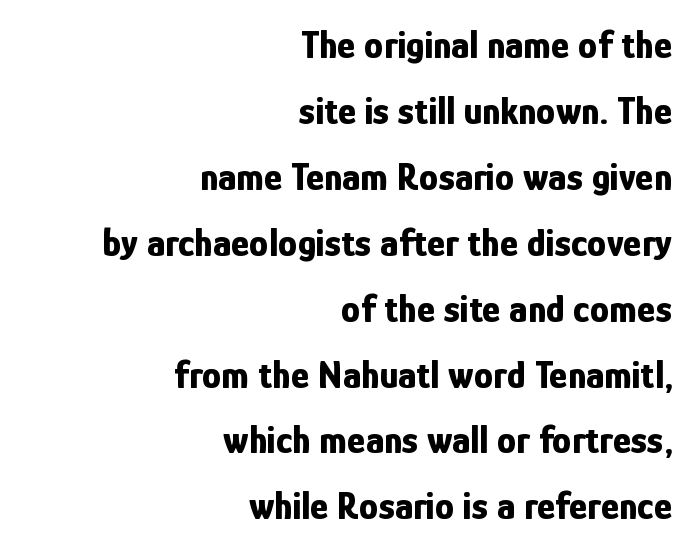
The image shows 39 px bold, condensed sans-serif type, upright; set right-aligned, normal line spacing (1.69x), normal letter spacing, not underlined; low stroke contrast and a medium x-height.
